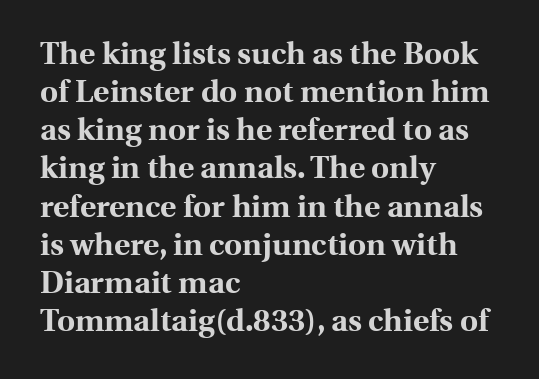
The image shows 31 px bold serif type, upright; set left-aligned, line spacing 1.23x, normal letter spacing, not underlined; a medium x-height.
